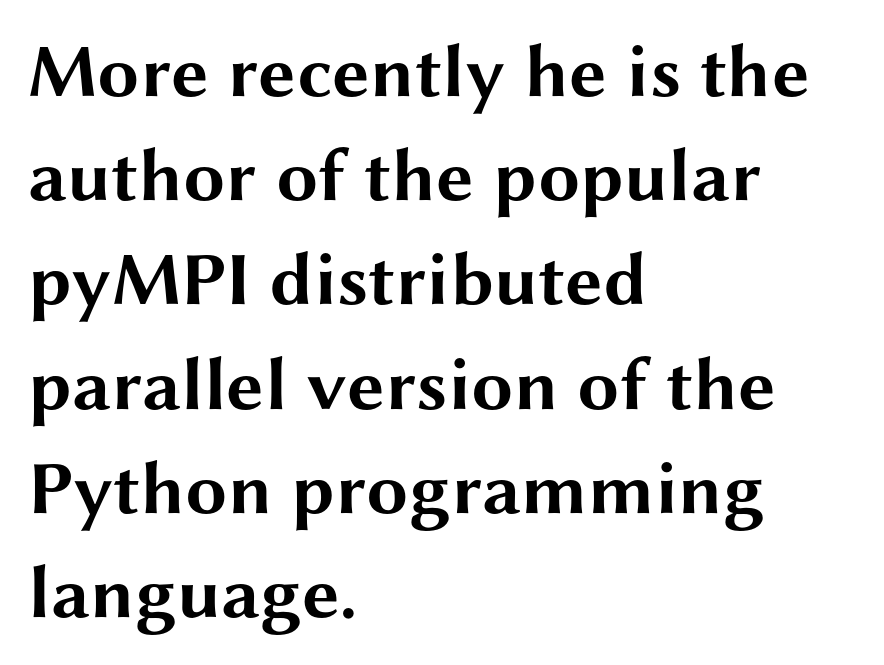
Stroke terminals: plain, sans-serif. How are the letters spaced? Ordinarily, with no added tracking. Short and long lines alike share a common starting point at left. Every letter is thick-stroked: bold, no question.
